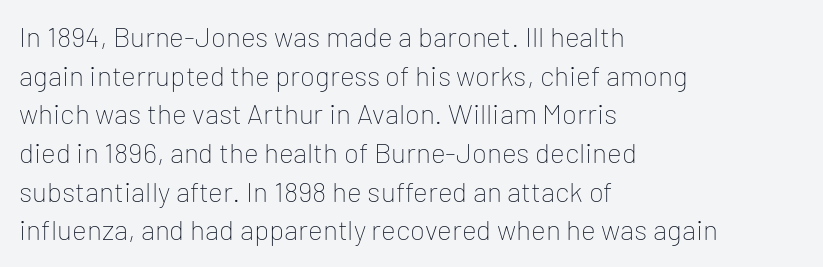
{"serif": "no", "italic": "no", "bold": "no", "weight": "thin", "width": "normal", "stroke_contrast": "low", "x_height": "medium", "monospaced": "no", "underline": "no", "align": "left", "line_spacing": "normal", "line_spacing_ratio": 1.38, "letter_spacing": "normal", "letter_spacing_em": 0.0, "glyph_px": 28}
